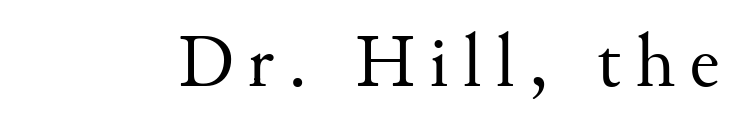
Every character sits straight up, as roman type does. Bare-footed words on every line. Look at the bottom of the vertical strokes: they flare into serifs here. Think of a printed novel: that variable character pitch is what you see here. The font sits on the lighter half of the weight spectrum, regular included.
